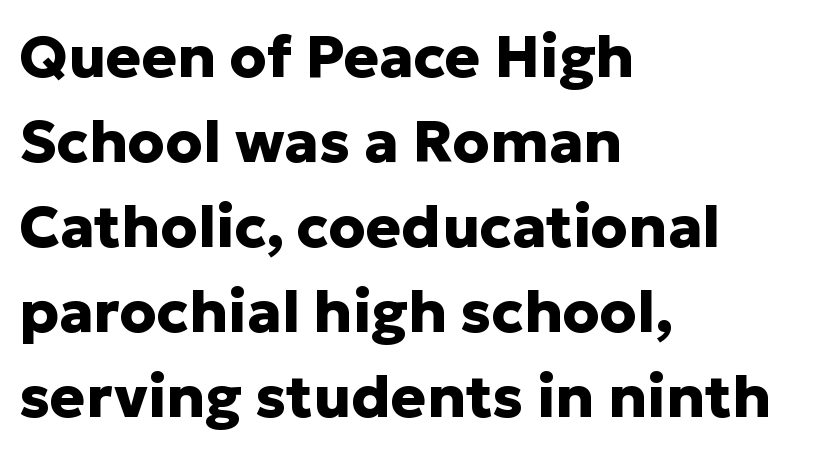
Students, observe: this is what conventionally led text looks like. These lines are rendered in a variable-pitch font. Heavy, bold letterforms. These lines stack with their left ends in a neat column. Quick note: underline off. Nope, not italic — everything's standing straight.
